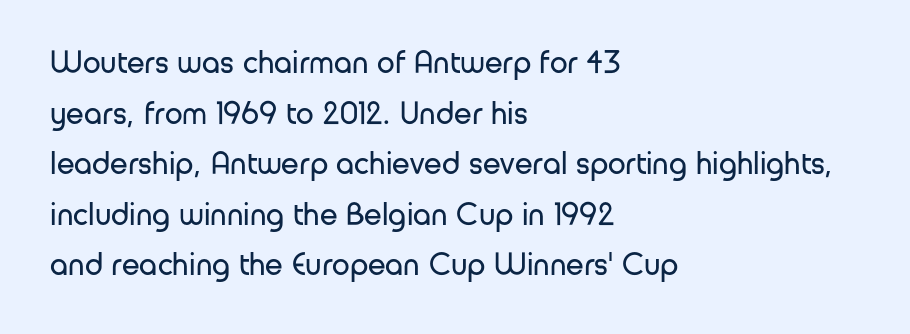
The image shows 32 px regular-weight sans-serif type, upright; set left-aligned, normal line spacing (1.58x), normal letter spacing, not underlined; low stroke contrast and a medium x-height.
